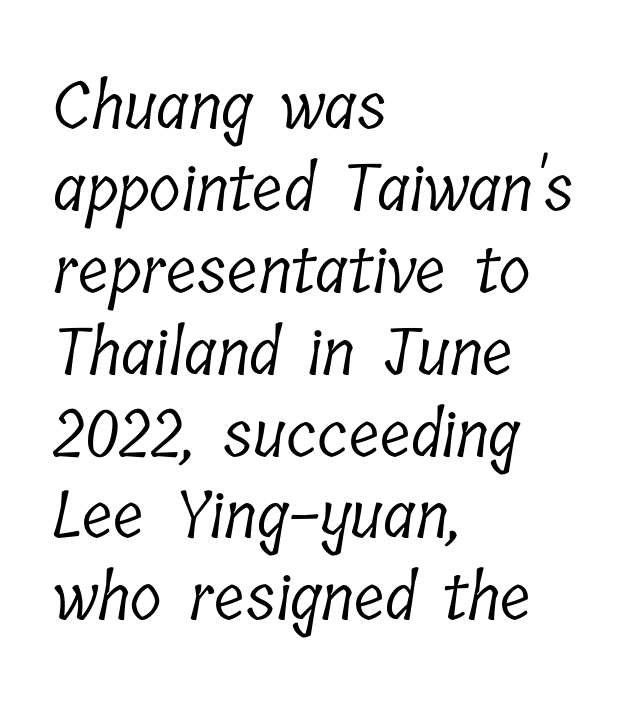
The image shows 65 px light, condensed serif type; set left-aligned, normal line spacing (1.26x), normal letter spacing, not underlined; low stroke contrast and a medium x-height.
